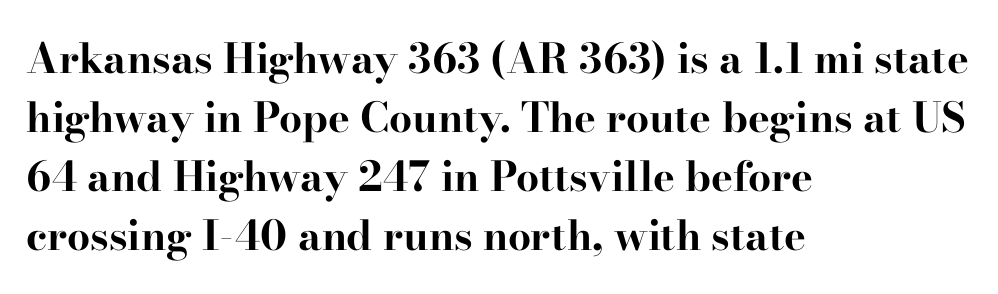
{"serif": "yes", "italic": "no", "bold": "yes", "weight": "bold", "width": "wide", "stroke_contrast": "high", "x_height": "small", "monospaced": "no", "underline": "no", "align": "left", "line_spacing": "normal", "line_spacing_ratio": 1.44, "letter_spacing": "normal", "letter_spacing_em": 0.0, "glyph_px": 41}
